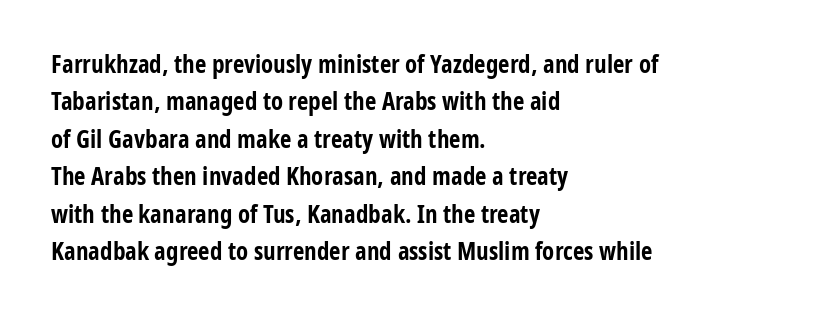
Baseline-to-baseline distance is the conventional proportion of letter height. The typesetter chose a ragged-right arrangement here. The zone under the glyphs is completely vacant. Typesetter's note: full bold, strokes at maximum text heaviness. In terms of posture, this sample is upright. The horizontal fit of the characters is conventional and even.
